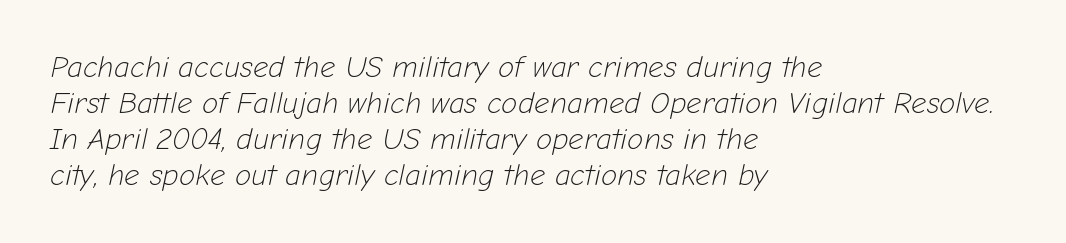
{"italic": "yes", "lean": "right", "slant_degrees": 12, "bold": "no", "weight": "light", "width": "normal", "stroke_contrast": "low", "x_height": "medium", "monospaced": "no", "underline": "no", "align": "left", "line_spacing_ratio": 1.2, "letter_spacing": "normal", "letter_spacing_em": 0.0, "glyph_px": 30}
